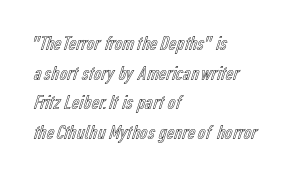
Q: Is the text italic (slanted)? A: Yes.
Q: Is the text underlined? A: No.
Q: How is the paragraph aligned? A: Left-aligned.
Q: Is the spacing between letters normal or unusually wide? A: Normal.
Q: Is the spacing between lines tight, normal or loose? A: Normal.
